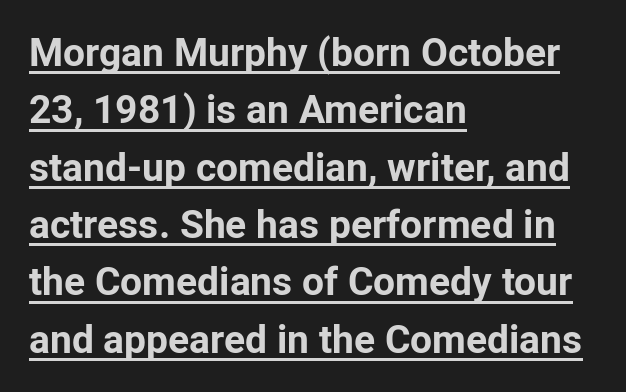
Does extra space separate the letters? No, they use regular spacing. The passage shown is typed in a proportional face where columns would drift. Baseline-to-baseline distance is the conventional proportion of letter height. The characters display no serif detailing; their extremities are plain. The lettering holds an erect, upright posture throughout.
